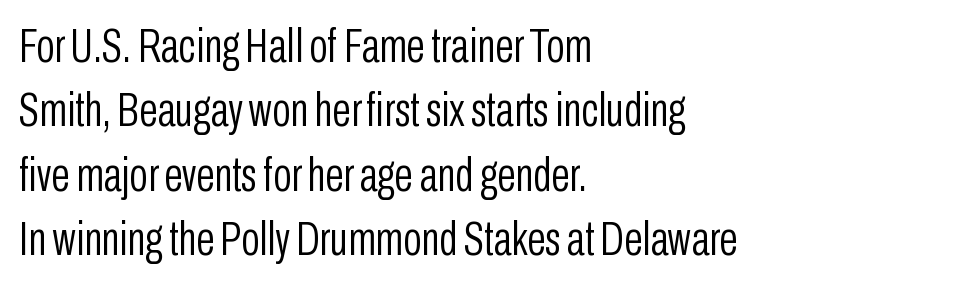
Each line starts at the same left margin while the right side varies. In terms of letterspacing, this is plain default setting. You can tell from the bare stems that sans-serif type was used. The rendering uses a moderate line-height, typical for paragraphs. The specimen reads as upright at a glance. The baseline area is clear.
